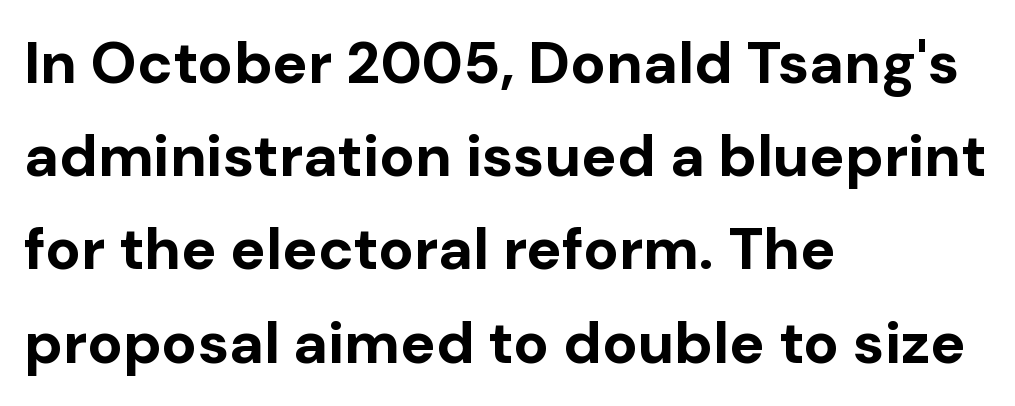
Q: Is the text bold? A: Yes.
Q: Is the text italic (slanted)? A: No, it is upright.
Q: Is the typeface a serif or a sans-serif typeface? A: Sans-serif.
Q: Is the text underlined? A: No.
Q: How is the paragraph aligned? A: Left-aligned.
Q: Is the spacing between letters normal or unusually wide? A: Normal.
Q: Is the spacing between lines tight, normal or loose? A: Normal.
Q: Width (condensed, normal, or wide)? A: Normal.
Q: Stroke contrast? A: Low.
Q: x-height? A: Medium.
Q: Monospaced? A: No.
